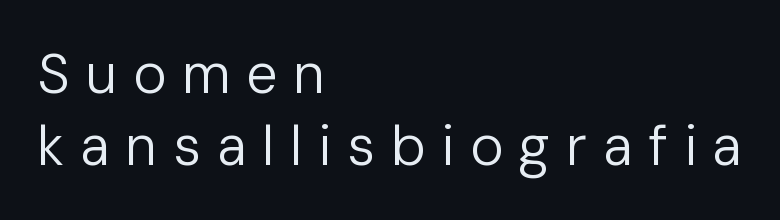
Quick note: not italic, upright. Observe the wide spacing: letters keep a clear distance from each other. The typeface chosen for these lines omits serifs. The cut favours lightness, reaching ordinary text weight at its darkest. In CSS terms this would be text-align: left. Descender tails drop into unmarked territory.
